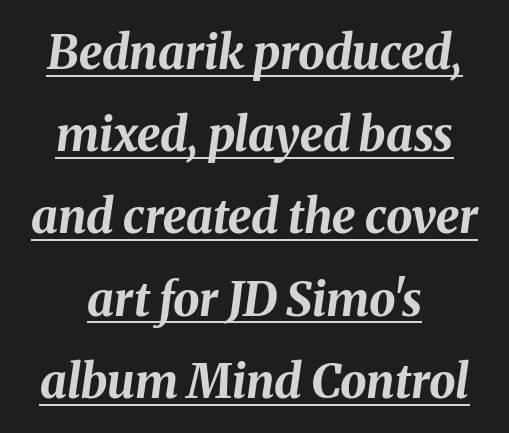
Q: Is the text bold? A: Yes.
Q: Is the text italic (slanted)? A: Yes, it leans right by about 8 degrees.
Q: Is the text underlined? A: Yes.
Q: How is the paragraph aligned? A: Centered.
Q: Is the spacing between letters normal or unusually wide? A: Normal.
Q: Width (condensed, normal, or wide)? A: Normal.
Q: Stroke contrast? A: Medium.
Q: x-height? A: Medium.
Q: Monospaced? A: No.
